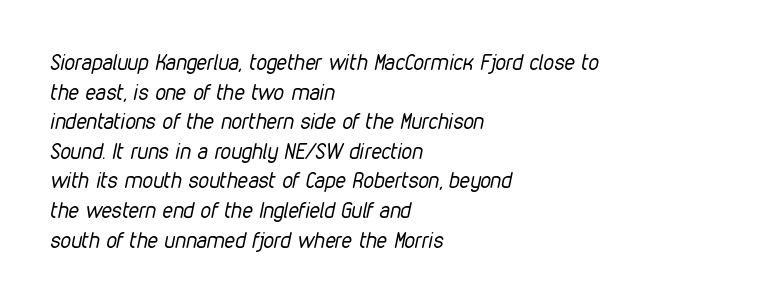
The image shows 21 px text type, italic (leaning right); set left-aligned, normal line spacing (1.41x), normal letter spacing, not underlined.
